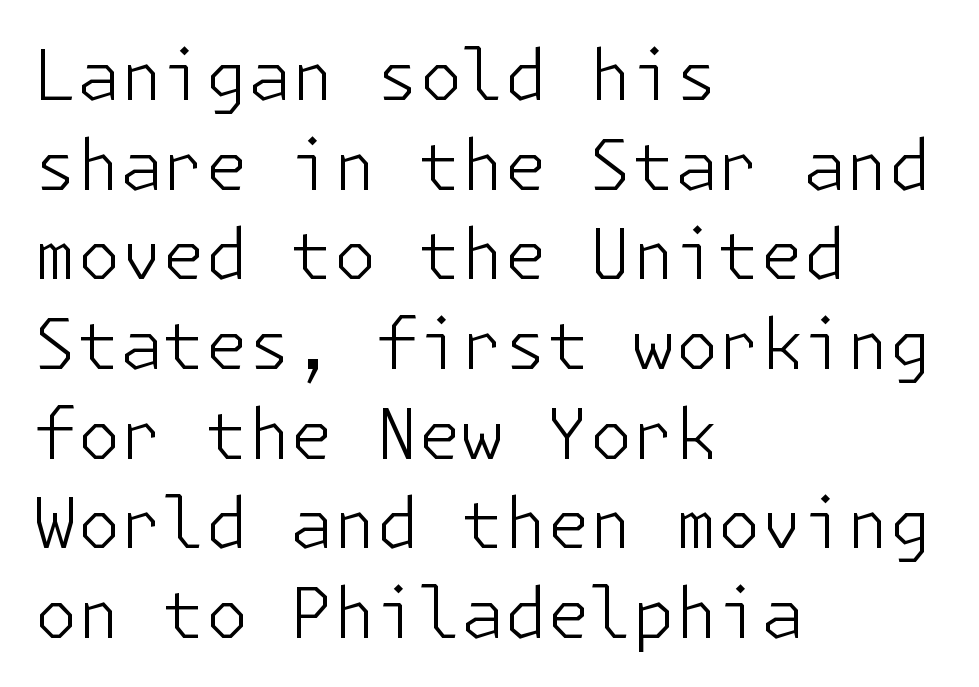
{"serif": "no", "italic": "no", "bold": "no", "weight": "light", "width": "normal", "stroke_contrast": "low", "x_height": "medium", "underline": "no", "align": "left", "line_spacing": "normal", "line_spacing_ratio": 1.3, "letter_spacing": "normal", "letter_spacing_em": 0.0, "glyph_px": 69}
